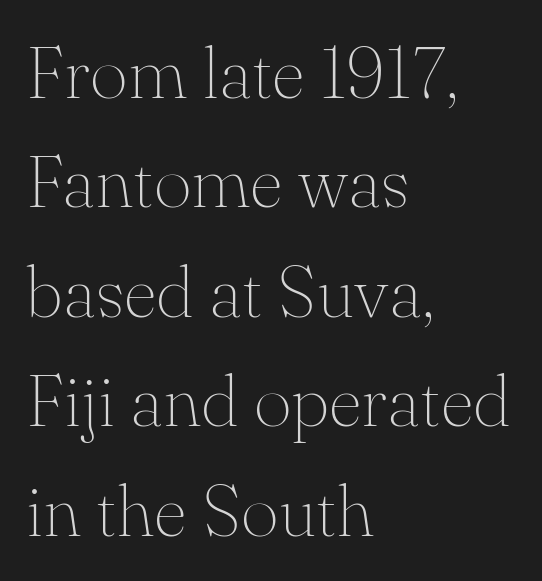
{"serif": "yes", "italic": "no", "bold": "no", "weight": "thin", "width": "normal", "stroke_contrast": "medium", "x_height": "small", "monospaced": "no", "underline": "no", "align": "left", "line_spacing": "normal", "line_spacing_ratio": 1.5, "letter_spacing": "normal", "letter_spacing_em": 0.0, "glyph_px": 73}
